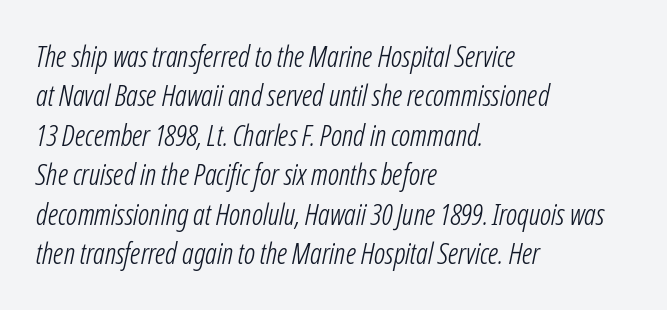
Q: Is the text bold? A: No.
Q: Is the text italic (slanted)? A: Yes, it leans right by about 12 degrees.
Q: Is the text underlined? A: No.
Q: How is the paragraph aligned? A: Left-aligned.
Q: Is the spacing between letters normal or unusually wide? A: Normal.
Q: Is the spacing between lines tight, normal or loose? A: Normal.
Q: Width (condensed, normal, or wide)? A: Condensed.
Q: Stroke contrast? A: Low.
Q: x-height? A: Medium.
Q: Monospaced? A: No.
